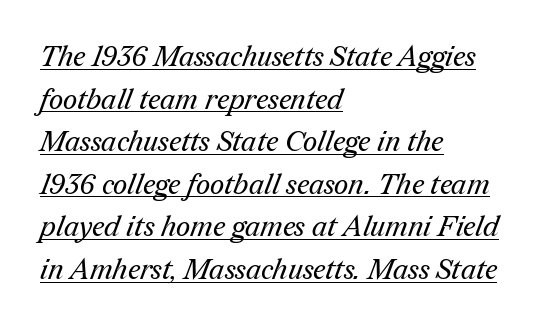
{"serif": "yes", "bold": "no", "weight": "regular", "width": "normal", "stroke_contrast": "medium", "x_height": "medium", "monospaced": "no", "underline": "yes", "align": "left", "line_spacing": "normal", "line_spacing_ratio": 1.52, "letter_spacing": "normal", "letter_spacing_em": 0.0, "glyph_px": 28}
